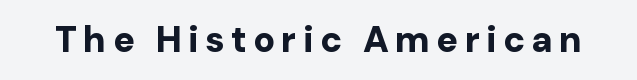
The image shows 36 px bold sans-serif type, upright; set not underlined; low stroke contrast and a medium x-height.
